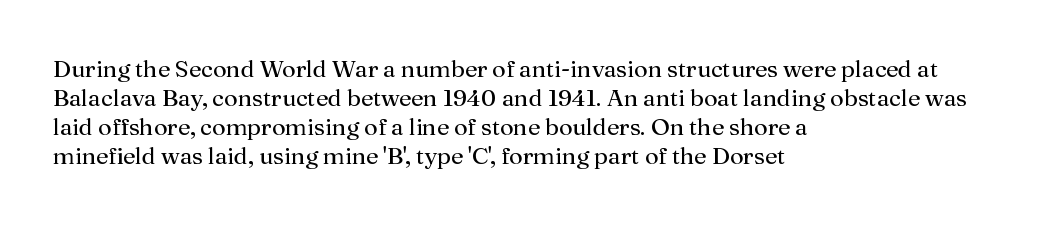
The image shows 24 px text type, upright; set left-aligned, line spacing 1.21x, normal letter spacing, not underlined.
